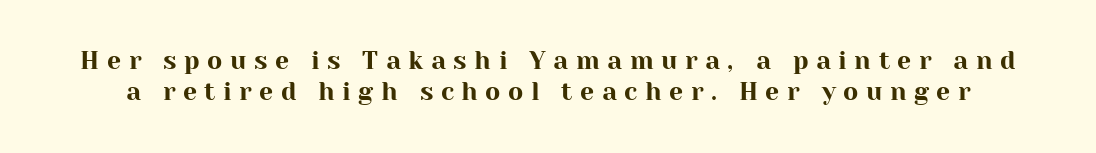
The image shows 25 px text type, upright; set normal line spacing (1.26x), unusually wide letter spacing (+0.3 em), not underlined.
